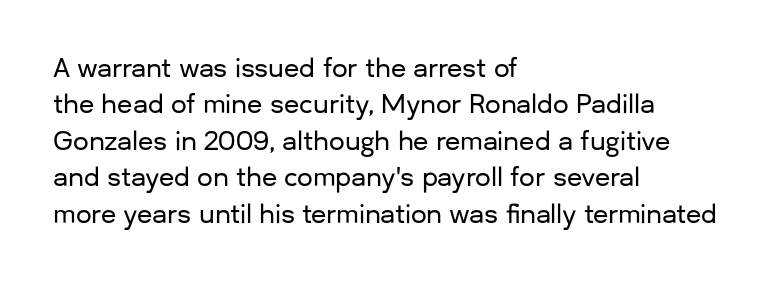
{"italic": "no", "underline": "no", "align": "left", "line_spacing": "normal", "line_spacing_ratio": 1.46, "letter_spacing": "normal", "letter_spacing_em": 0.0, "glyph_px": 25}
